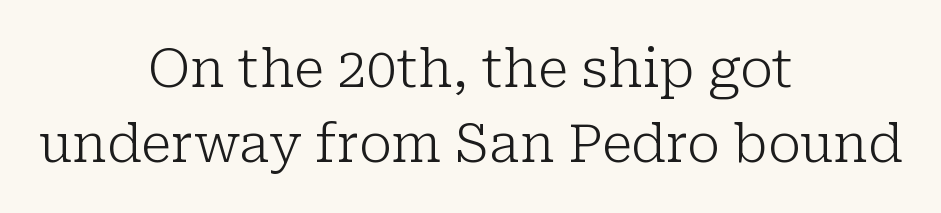
The baseline area is clear. Tracking value appears to be zero — textbook default spacing. Note: serifs present on the glyphs. The lettering holds an erect, upright posture throughout. The block of text has a typical density, with ordinary space between rows. Letters have the restrained weight of plain body copy at most.
